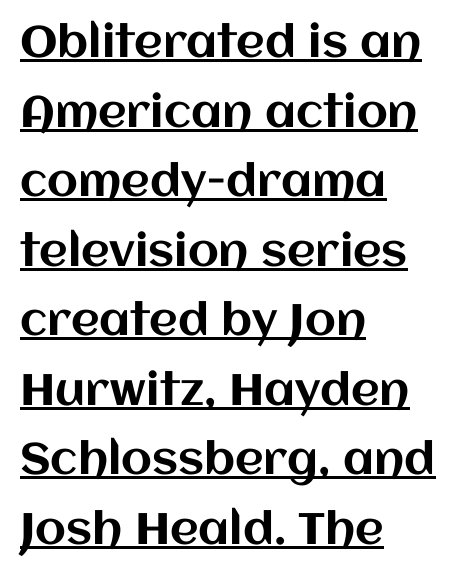
{"italic": "no", "width": "normal", "stroke_contrast": "medium", "x_height": "large", "monospaced": "no", "underline": "yes", "align": "left", "line_spacing": "normal", "line_spacing_ratio": 1.58, "letter_spacing": "normal", "letter_spacing_em": 0.0, "glyph_px": 44}
